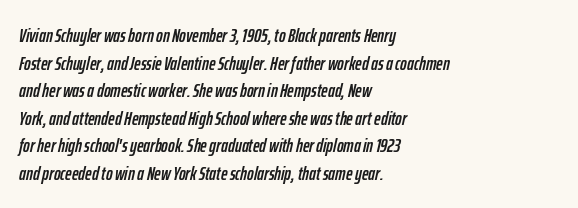
Reading down the block, your eye returns to a fixed left position each line. The tracking reads as untouched default to a designer's eye. The block of text has a typical density, with ordinary space between rows. The space directly below the letters is spotless.
